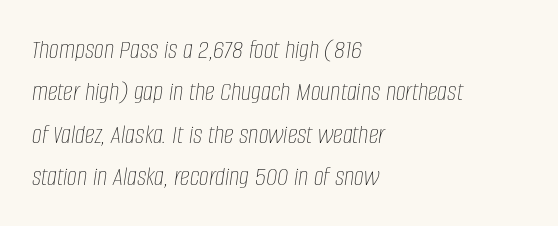
Q: Is the text bold? A: No.
Q: Is the text italic (slanted)? A: Yes, it leans right by about 8 degrees.
Q: Is the text underlined? A: No.
Q: How is the paragraph aligned? A: Left-aligned.
Q: Is the spacing between letters normal or unusually wide? A: Normal.
Q: Is the spacing between lines tight, normal or loose? A: Normal.
Q: Width (condensed, normal, or wide)? A: Condensed.
Q: Stroke contrast? A: Low.
Q: x-height? A: Large.
Q: Monospaced? A: No.
